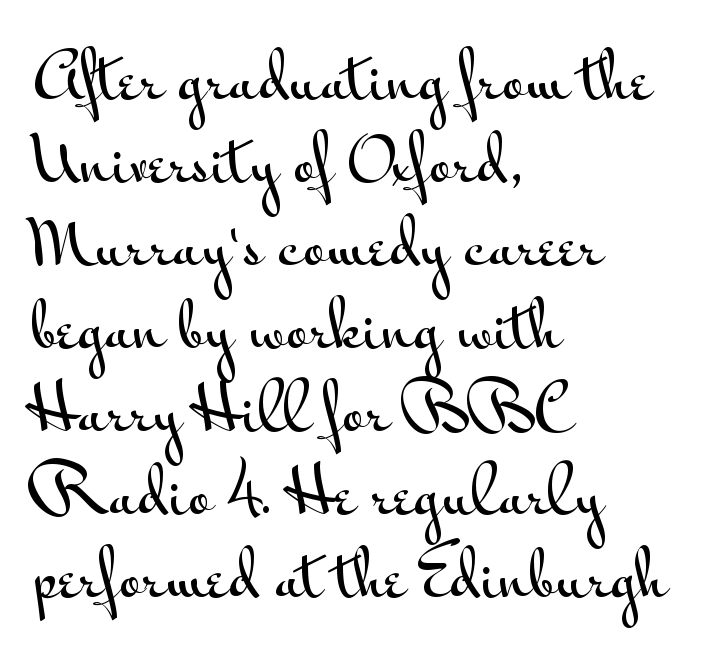
A typesetter would label this face a sans. The typesetter chose a ragged-right arrangement here. The letters sit at their default tracking, neither squeezed nor spread. The space between consecutive lines is moderate.
